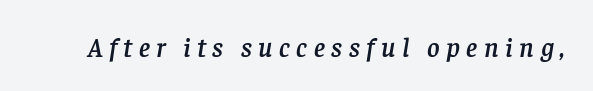
{"italic": "yes", "lean": "right", "slant_degrees": 8, "underline": "no", "letter_spacing": "wide", "letter_spacing_em": 0.24, "glyph_px": 27}
